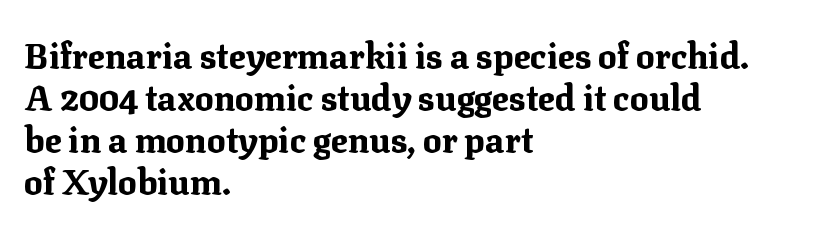
Q: Is the text bold? A: Yes.
Q: Is the text italic (slanted)? A: No, it is upright.
Q: Is the typeface a serif or a sans-serif typeface? A: Serif.
Q: Is the text underlined? A: No.
Q: How is the paragraph aligned? A: Left-aligned.
Q: Is the spacing between letters normal or unusually wide? A: Normal.
Q: Width (condensed, normal, or wide)? A: Normal.
Q: Stroke contrast? A: Medium.
Q: x-height? A: Medium.
Q: Monospaced? A: No.
